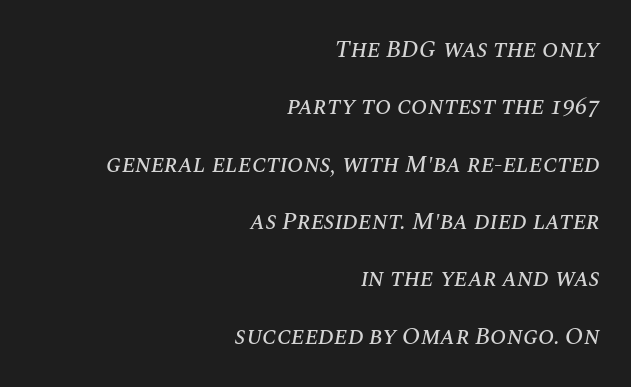
Q: Is the text italic (slanted)? A: Yes, it leans right by about 10 degrees.
Q: Is the text underlined? A: No.
Q: How is the paragraph aligned? A: Right-aligned.
Q: Is the spacing between letters normal or unusually wide? A: Normal.
Q: Is the spacing between lines tight, normal or loose? A: Loose.
